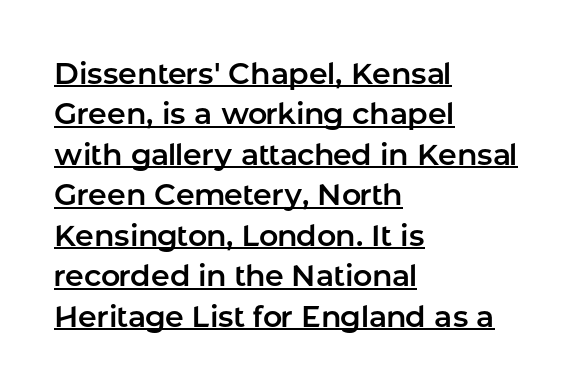
Q: Is the text italic (slanted)? A: No, it is upright.
Q: Is the typeface a serif or a sans-serif typeface? A: Sans-serif.
Q: Is the text underlined? A: Yes.
Q: How is the paragraph aligned? A: Left-aligned.
Q: Is the spacing between letters normal or unusually wide? A: Normal.
Q: Is the spacing between lines tight, normal or loose? A: Normal.
Q: Width (condensed, normal, or wide)? A: Normal.
Q: Stroke contrast? A: Low.
Q: x-height? A: Medium.
Q: Monospaced? A: No.
